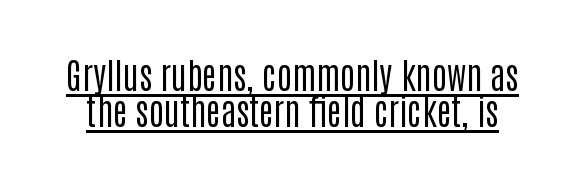
{"serif": "no", "italic": "no", "bold": "no", "weight": "regular", "width": "condensed", "stroke_contrast": "low", "x_height": "large", "monospaced": "no", "underline": "yes", "line_spacing": "tight", "line_spacing_ratio": 1.02, "letter_spacing": "normal", "letter_spacing_em": 0.0, "glyph_px": 35}
